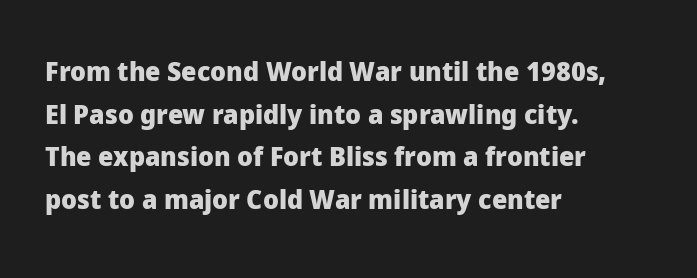
Typesetter's note: full bold, strokes at maximum text heaviness. Compared with typical paragraphs, the rows here are spaced about the same. Layout note: lines flush left. The passage shown is not underscored anywhere.
